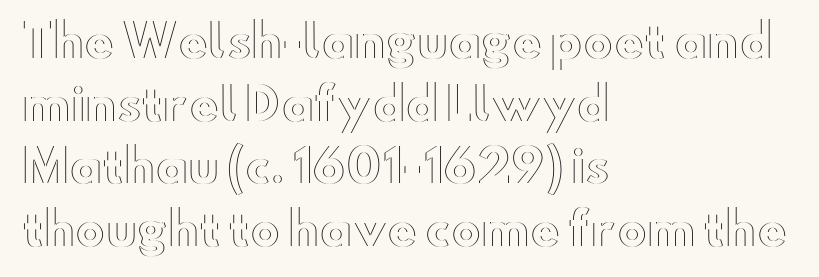
{"italic": "no", "width": "wide", "x_height": "small", "monospaced": "no", "underline": "no", "align": "left", "line_spacing": "normal", "line_spacing_ratio": 1.39, "letter_spacing": "normal", "letter_spacing_em": 0.0, "glyph_px": 45}
